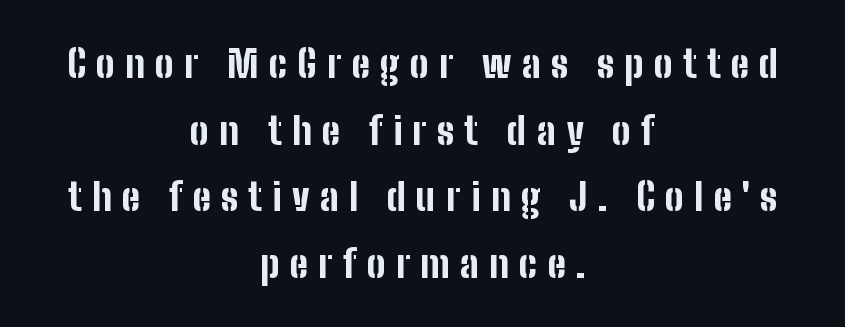
The image shows 37 px bold, condensed sans-serif type, upright; set centered, line spacing 1.8x, unusually wide letter spacing (+0.28 em), not underlined; low stroke contrast and a medium x-height.
